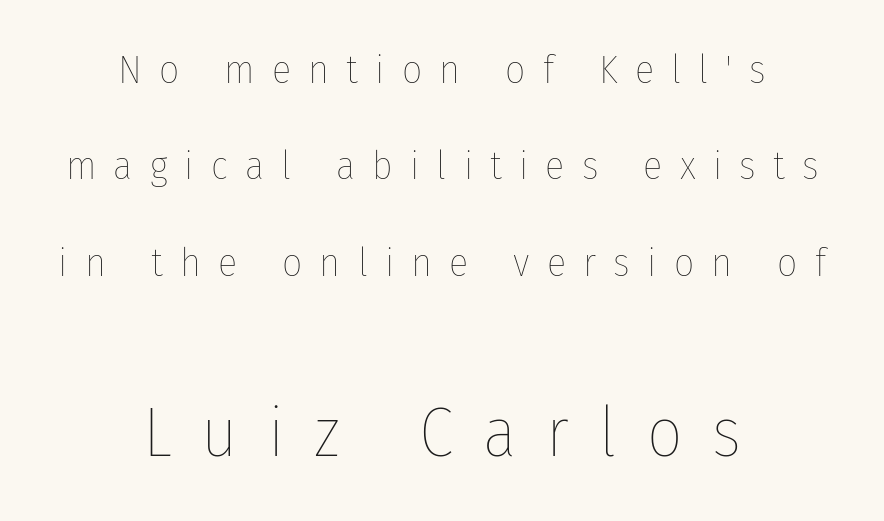
{"italic": "no", "bold": "no", "weight": "thin", "width": "condensed", "stroke_contrast": "low", "x_height": "medium", "monospaced": "no", "underline": "no", "align": "center", "line_spacing": "loose", "line_spacing_ratio": 2.41, "letter_spacing": "wide", "letter_spacing_em": 0.43, "larger_block": "second", "size_ratio": 1.75, "glyph_px": 70}
